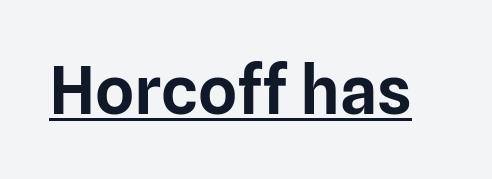
{"serif": "no", "italic": "no", "width": "normal", "stroke_contrast": "low", "x_height": "medium", "monospaced": "no", "underline": "yes", "letter_spacing": "normal", "letter_spacing_em": 0.0, "glyph_px": 67}
